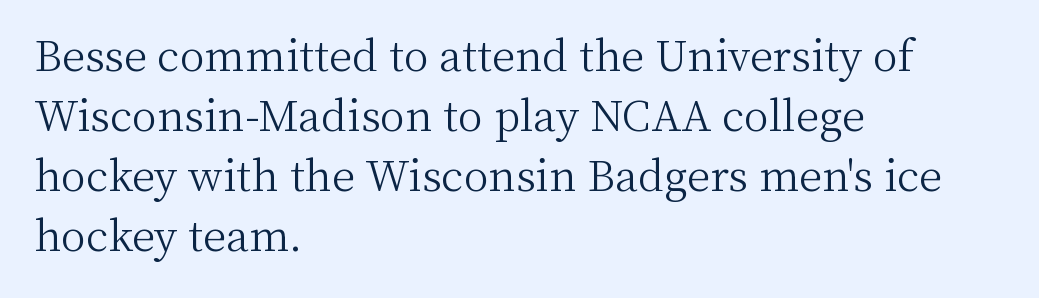
Q: Is the text bold? A: No.
Q: Is the text italic (slanted)? A: No, it is upright.
Q: Is the typeface a serif or a sans-serif typeface? A: Serif.
Q: Is the text underlined? A: No.
Q: How is the paragraph aligned? A: Left-aligned.
Q: Is the spacing between letters normal or unusually wide? A: Normal.
Q: Is the spacing between lines tight, normal or loose? A: Normal.
Q: Width (condensed, normal, or wide)? A: Normal.
Q: Stroke contrast? A: Medium.
Q: x-height? A: Medium.
Q: Monospaced? A: No.
